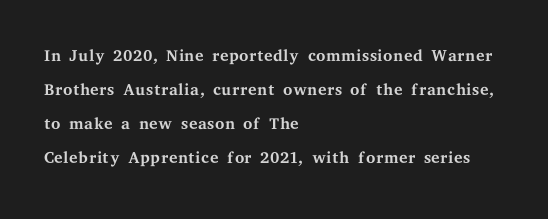
Just letters on the line, the space beneath them empty. The lines sit at an ordinary, default distance from one another. Reading down the block, your eye returns to a fixed left position each line. Think standard paragraph weight, or any step lighter than that.
